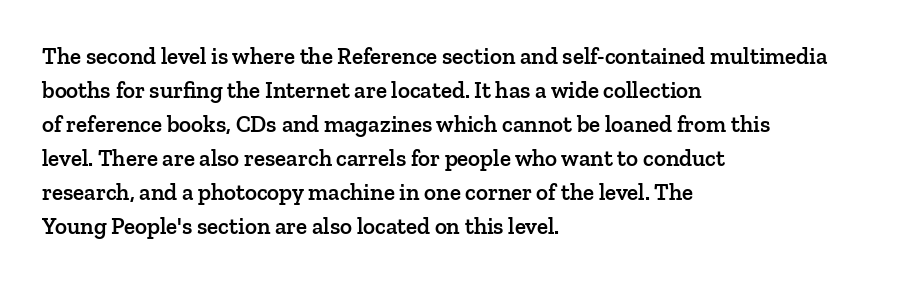
Q: Is the text bold? A: Semi-bold.
Q: Is the text italic (slanted)? A: No, it is upright.
Q: Is the text underlined? A: No.
Q: How is the paragraph aligned? A: Left-aligned.
Q: Is the spacing between letters normal or unusually wide? A: Normal.
Q: Is the spacing between lines tight, normal or loose? A: Normal.
